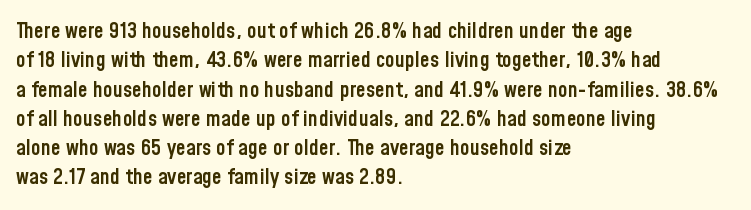
{"italic": "no", "bold": "semi", "underline": "no", "align": "left", "line_spacing": "normal", "line_spacing_ratio": 1.33, "letter_spacing": "normal", "letter_spacing_em": 0.0, "glyph_px": 22}
